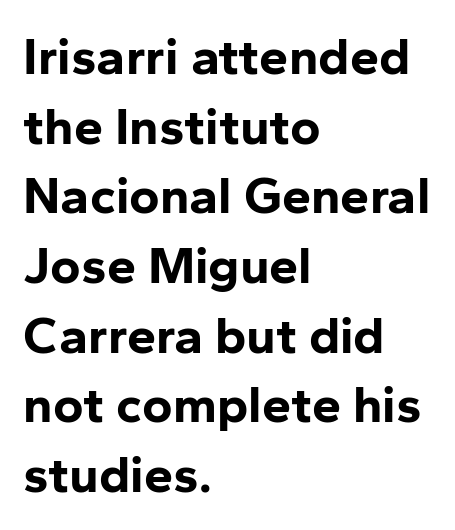
Q: Is the text bold? A: Yes.
Q: Is the text italic (slanted)? A: No, it is upright.
Q: Is the typeface a serif or a sans-serif typeface? A: Sans-serif.
Q: Is the text underlined? A: No.
Q: How is the paragraph aligned? A: Left-aligned.
Q: Is the spacing between letters normal or unusually wide? A: Normal.
Q: Is the spacing between lines tight, normal or loose? A: Normal.
Q: Width (condensed, normal, or wide)? A: Normal.
Q: Stroke contrast? A: Low.
Q: x-height? A: Medium.
Q: Monospaced? A: No.
